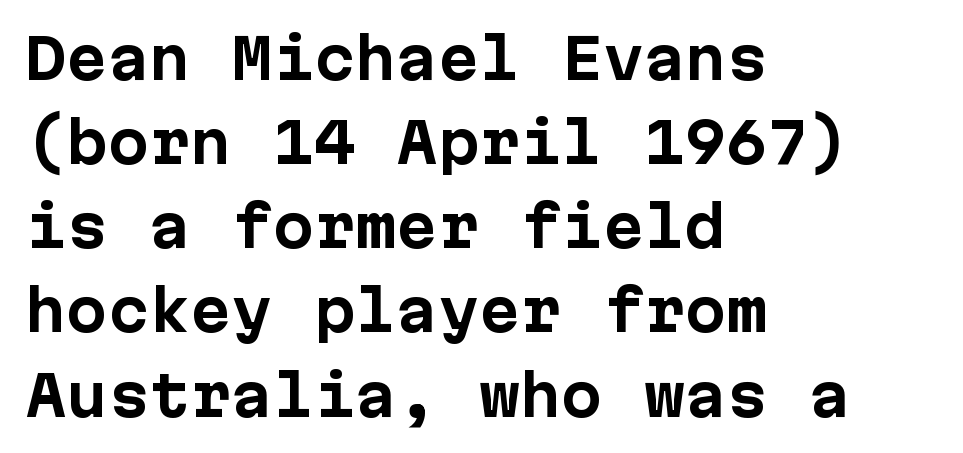
A bare baseline throughout the passage. Compared with a centered layout, this one pins lines to the left instead. In terms of letterform style, serifs are entirely absent. Heavy-handed strokes throughout: this text is bold. The axis of the letterforms is exactly vertical. This rendering leaves character spacing at its baseline value.
